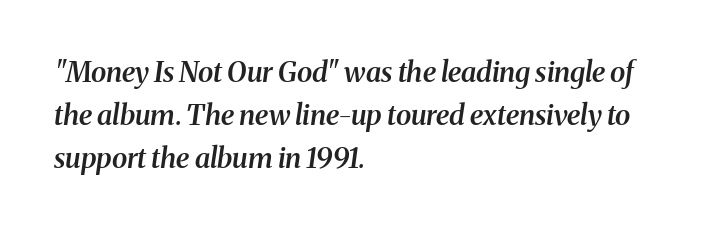
{"serif": "yes", "italic": "yes", "lean": "right", "slant_degrees": 8, "bold": "semi", "weight": "semibold", "width": "normal", "stroke_contrast": "medium", "x_height": "medium", "monospaced": "no", "underline": "no", "align": "left", "line_spacing": "normal", "line_spacing_ratio": 1.54, "letter_spacing": "normal", "letter_spacing_em": 0.0, "glyph_px": 28}
